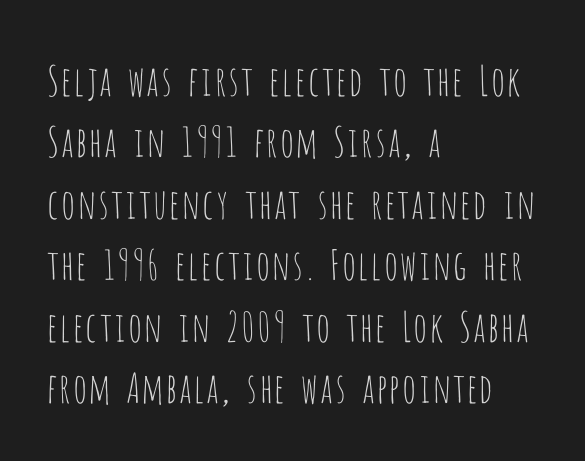
Proportional: the letters do not fall into vertical columns. If you drew a ruler down the left edge, every line would touch it. Does the lettering tilt? It doesn't — this is upright. Here the glyphs are tracked normally, forming tight word shapes.
